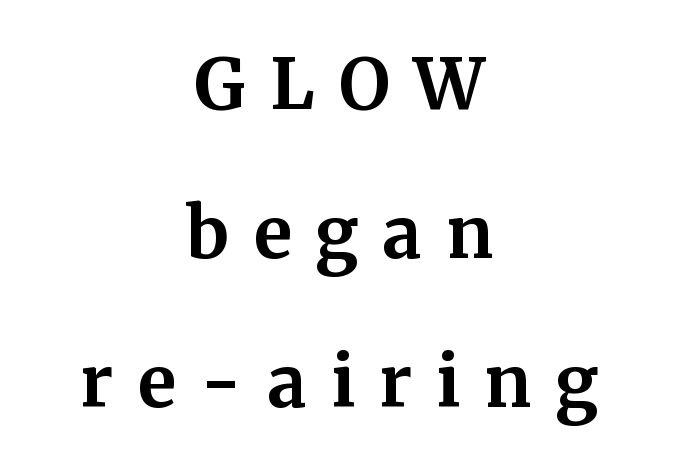
The letters advance in unequal steps, a hallmark of proportional type. Is there much room between lines? Yes — plenty of vertical air separates them. Glyph-to-glyph distance is far greater than everyday printed text. A student would call this center alignment; a typographer would say set centered. Nope, not italic — everything's standing straight.
